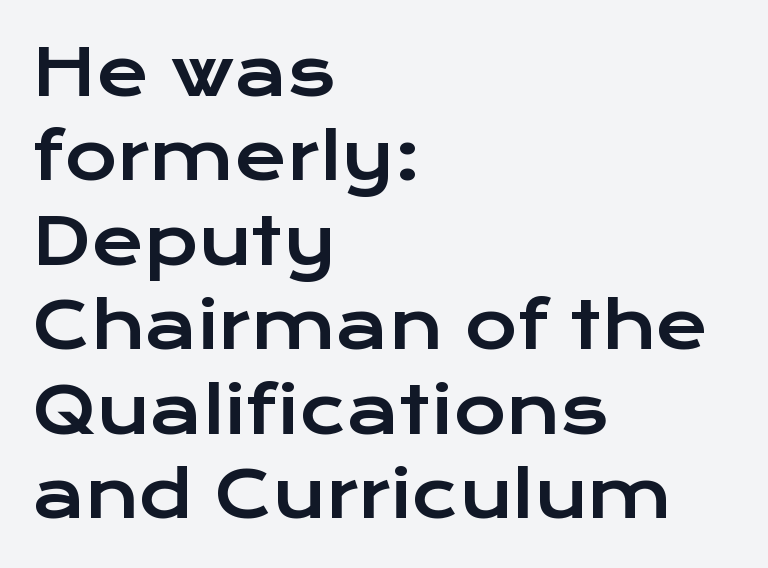
{"serif": "no", "italic": "no", "width": "wide", "stroke_contrast": "low", "x_height": "medium", "monospaced": "no", "underline": "no", "align": "left", "line_spacing": "normal", "line_spacing_ratio": 1.32, "letter_spacing": "normal", "letter_spacing_em": 0.0, "glyph_px": 64}
